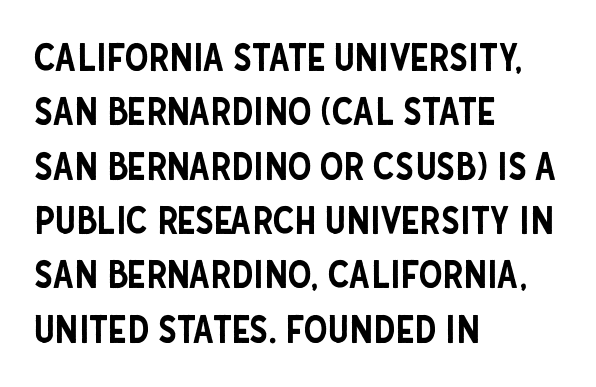
Proportional: the letters do not fall into vertical columns. The baseline area is clear. This rendering employs a face without finishing strokes, i.e., a sans-serif. If you measured baseline to baseline, you'd find a middling distance. Which margin do the lines hug? The left one — the right edge is uneven.
